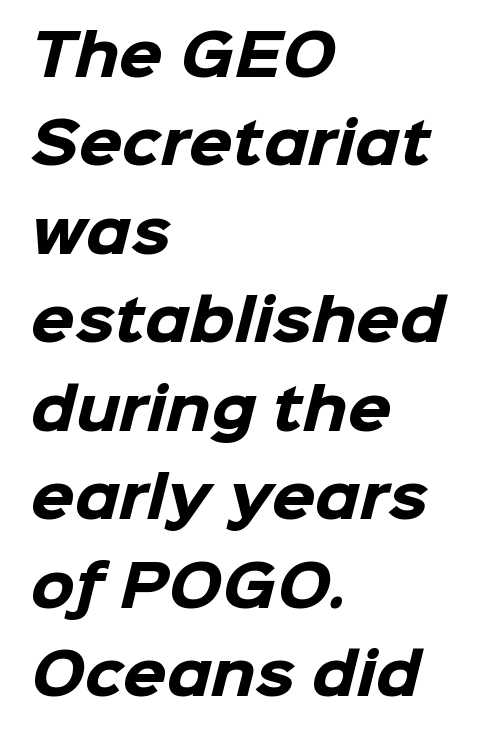
The image shows 56 px heavy sans-serif type; set left-aligned, normal line spacing (1.58x), normal letter spacing, not underlined; low stroke contrast and a medium x-height.
